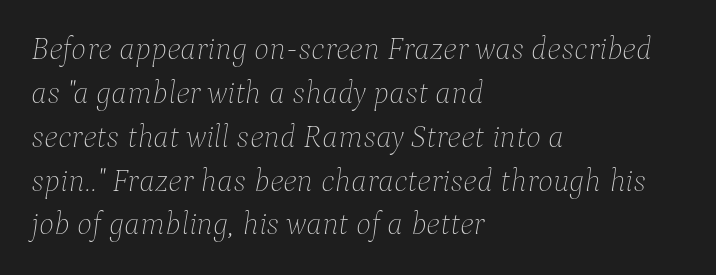
Descenders are the only things crossing below the line. Every character sits at an angle, as italics do. Horizontal bands of white between lines are of average thickness. Vertical stems look standard width or narrower in stroke.
